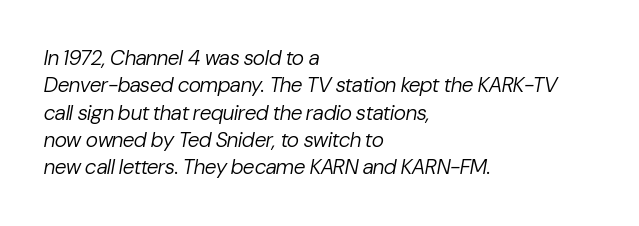
The image shows 21 px text type, italic (leaning right); set left-aligned, normal line spacing (1.3x), normal letter spacing, not underlined.
